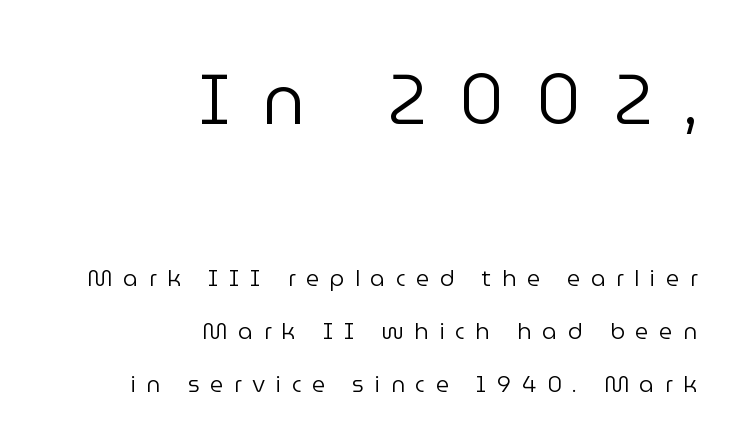
The image shows 70 px regular-weight sans-serif type, upright; set right-aligned, loose line spacing (2.29x), unusually wide letter spacing (+0.46 em), not underlined; the first (top) block is 3.04x larger; low stroke contrast and a medium x-height.
